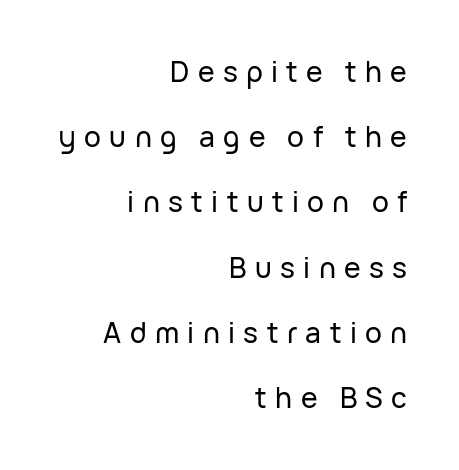
{"serif": "no", "italic": "no", "width": "normal", "stroke_contrast": "low", "x_height": "medium", "monospaced": "no", "underline": "no", "align": "right", "line_spacing": "loose", "line_spacing_ratio": 2.33, "letter_spacing": "wide", "letter_spacing_em": 0.3, "glyph_px": 28}
